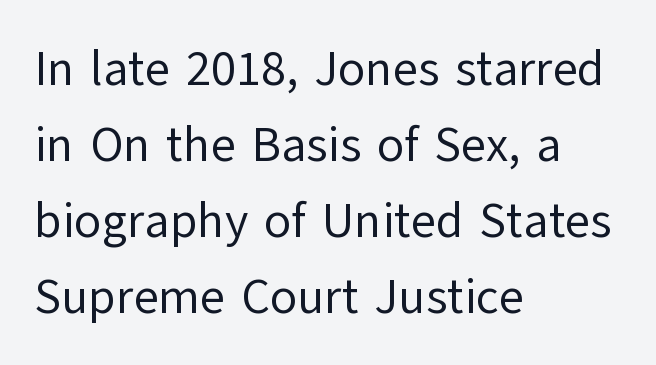
Q: Is the text bold? A: No.
Q: Is the text italic (slanted)? A: No, it is upright.
Q: Is the typeface a serif or a sans-serif typeface? A: Sans-serif.
Q: Is the text underlined? A: No.
Q: How is the paragraph aligned? A: Left-aligned.
Q: Is the spacing between letters normal or unusually wide? A: Normal.
Q: Is the spacing between lines tight, normal or loose? A: Normal.
Q: Width (condensed, normal, or wide)? A: Normal.
Q: Stroke contrast? A: Low.
Q: x-height? A: Medium.
Q: Monospaced? A: No.
